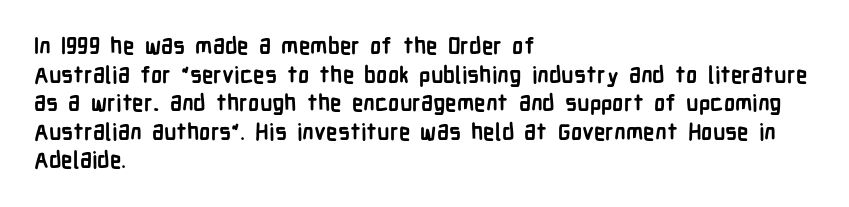
The image shows 23 px bold type, upright; set left-aligned, line spacing 1.24x, normal letter spacing, not underlined.
